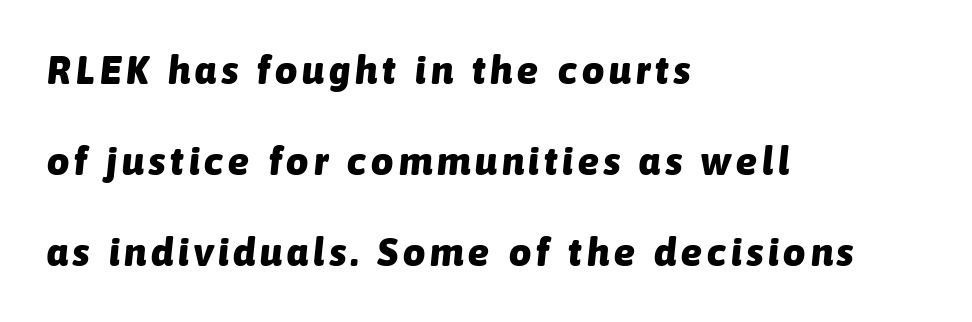
{"italic": "yes", "lean": "right", "slant_degrees": 6, "bold": "yes", "weight": "heavy", "width": "normal", "stroke_contrast": "low", "x_height": "medium", "monospaced": "no", "underline": "no", "align": "left", "line_spacing": "loose", "line_spacing_ratio": 2.33, "glyph_px": 39}
